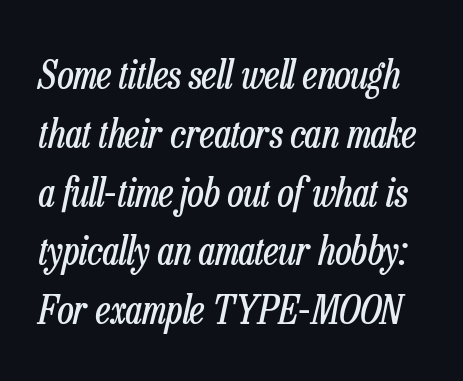
Q: Is the text bold? A: No.
Q: Is the text italic (slanted)? A: Yes, it leans right by about 13 degrees.
Q: Is the text underlined? A: No.
Q: Is the spacing between letters normal or unusually wide? A: Normal.
Q: Is the spacing between lines tight, normal or loose? A: Normal.
Q: Width (condensed, normal, or wide)? A: Condensed.
Q: Stroke contrast? A: Low.
Q: x-height? A: Medium.
Q: Monospaced? A: No.
